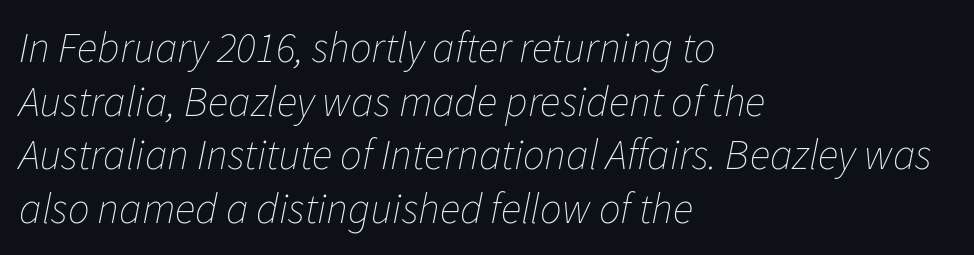
This sample uses plain, unmodified letter spacing. The passage shown is typed in a proportional face where columns would drift. The font is comparable to plain body text, perhaps lighter. Nobody drew a line under any word here. Does the lettering tilt? It does — this is italic. One-word summary of the alignment: left.
